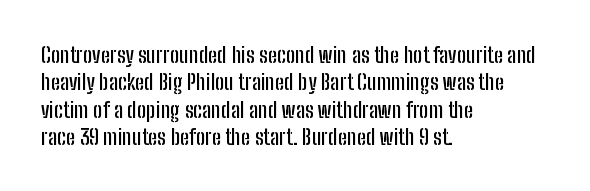
The image shows 22 px text type, upright; set left-aligned, line spacing 1.24x, normal letter spacing, not underlined.
